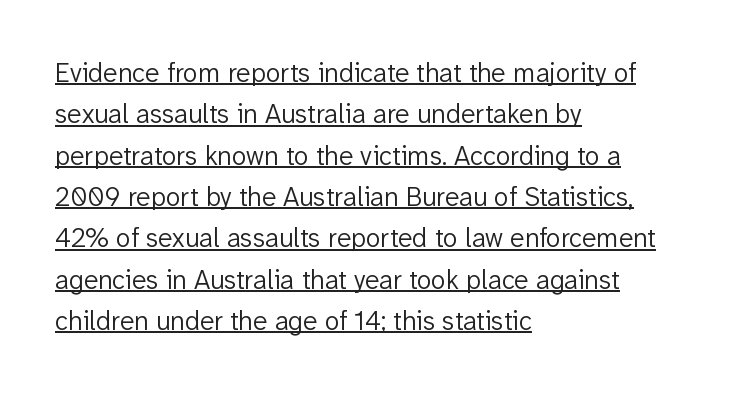
The image shows 27 px text type, upright; set left-aligned, normal line spacing (1.53x), normal letter spacing, underlined.
